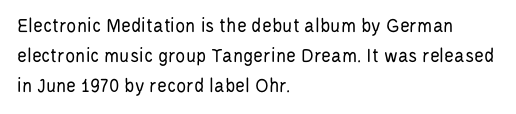
The image shows 21 px text type, upright; set left-aligned, normal line spacing (1.43x), normal letter spacing, not underlined.
